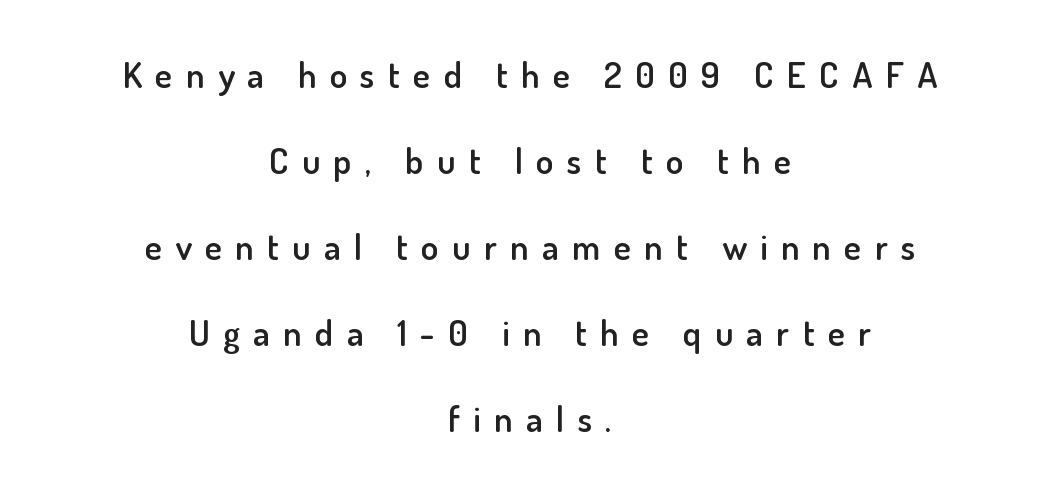
A roman cut, with each character standing at attention. Nope, no serifs anywhere on these letters. As a designer I'd log this as weight 600, semibold. Note the varied advance widths — an 'i' is clearly narrower than an 'm'. Does the copy run flush right? No — it is centered line by line. Does extra space separate the letters? Yes, quite a lot of it.
